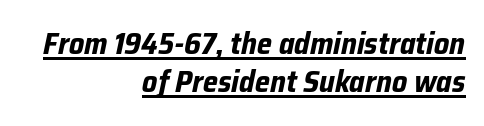
Q: Is the text bold? A: Yes.
Q: Is the text italic (slanted)? A: Yes, it leans right by about 12 degrees.
Q: Is the text underlined? A: Yes.
Q: How is the paragraph aligned? A: Right-aligned.
Q: Is the spacing between letters normal or unusually wide? A: Normal.
Q: Is the spacing between lines tight, normal or loose? A: Normal.
Q: Width (condensed, normal, or wide)? A: Normal.
Q: Stroke contrast? A: Low.
Q: x-height? A: Medium.
Q: Monospaced? A: No.
